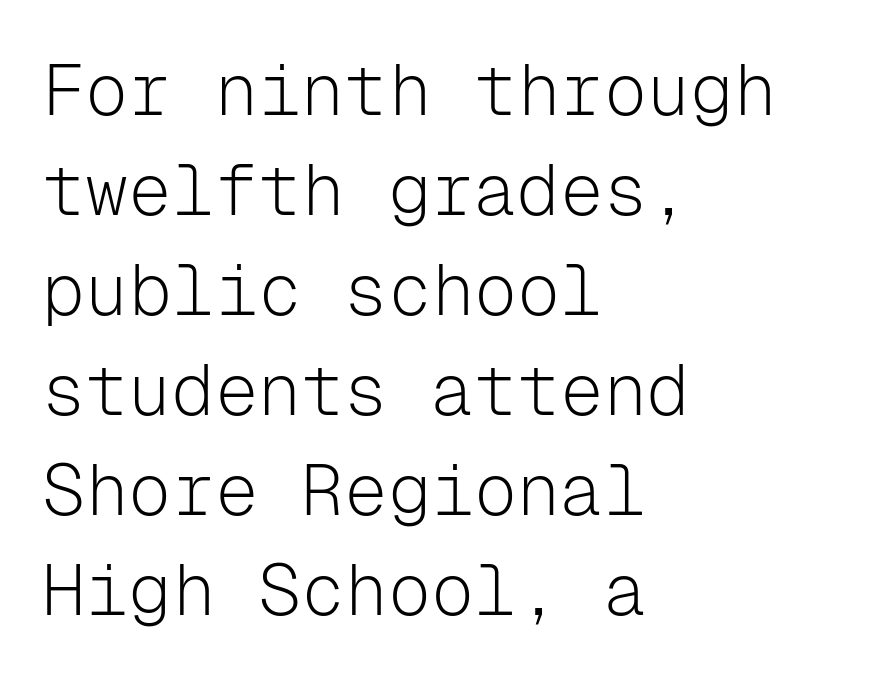
The image shows 72 px light sans-serif type, upright, monospaced; set left-aligned, normal line spacing (1.39x), normal letter spacing, not underlined; low stroke contrast and a medium x-height.
